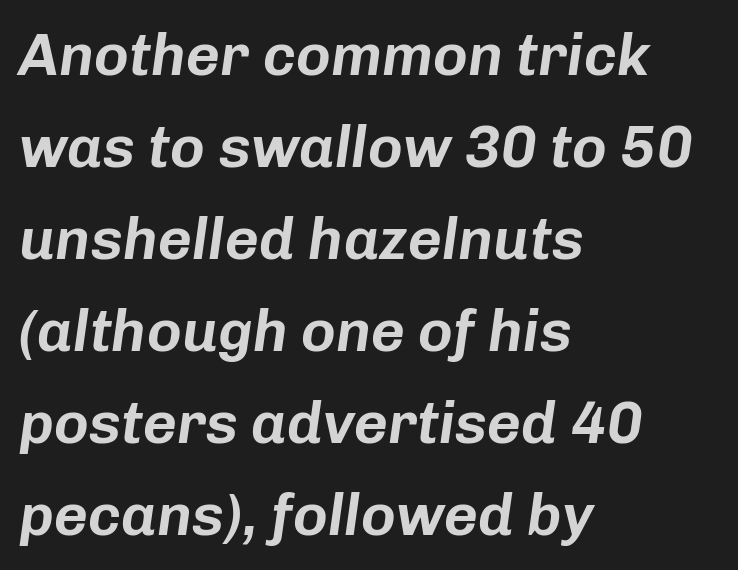
Do the characters align in a grid? No, the font is proportional. Nobody drew a line under any word here. Vertical spacing — default. An italicized treatment has been applied to the whole sample.
